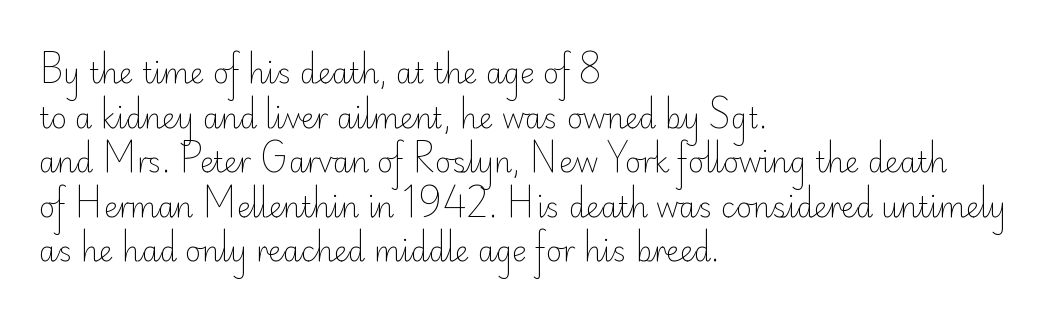
Q: Is the text bold? A: No.
Q: Is the text italic (slanted)? A: No, it is upright.
Q: Is the typeface a serif or a sans-serif typeface? A: Sans-serif.
Q: Is the text underlined? A: No.
Q: How is the paragraph aligned? A: Left-aligned.
Q: Is the spacing between letters normal or unusually wide? A: Normal.
Q: Is the spacing between lines tight, normal or loose? A: Normal.
Q: Width (condensed, normal, or wide)? A: Normal.
Q: Stroke contrast? A: Low.
Q: x-height? A: Small.
Q: Monospaced? A: No.
